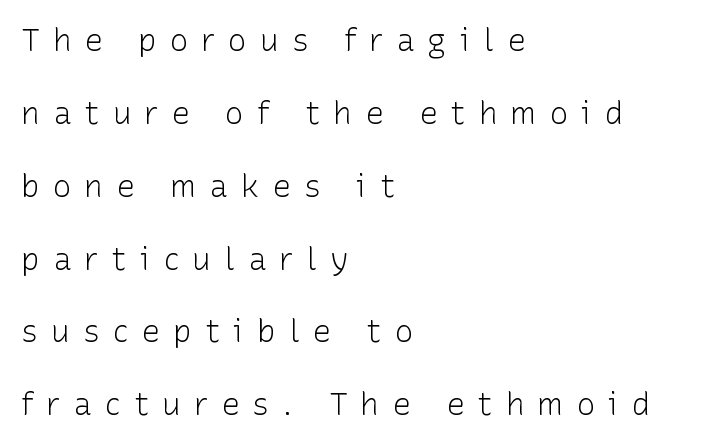
The image shows 31 px light sans-serif type, upright; set left-aligned, loose line spacing (2.35x), unusually wide letter spacing (+0.42 em), not underlined; low stroke contrast and a medium x-height.
